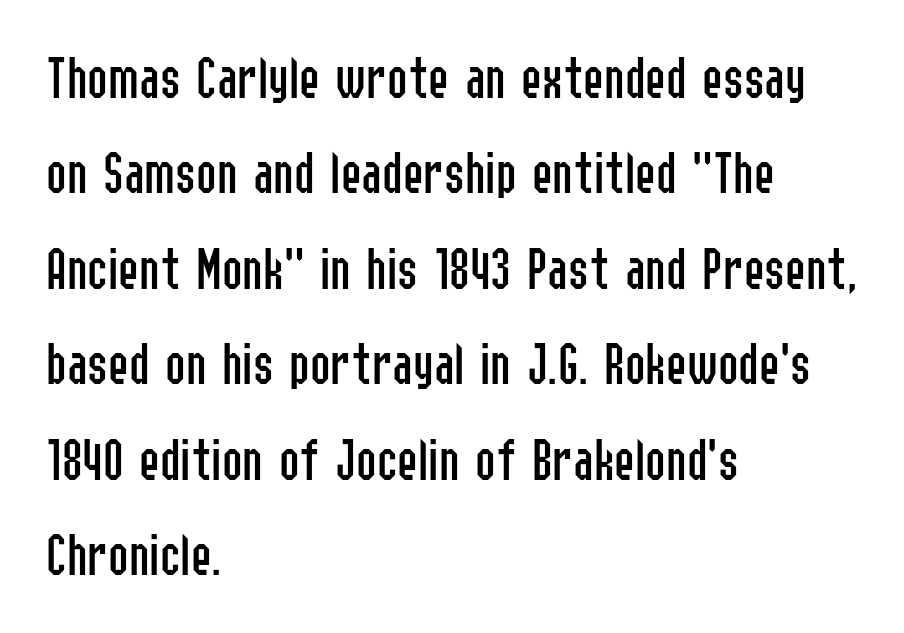
The weight tops out at a normal text grade. The lines are quadded left. Notice how the stems are strictly vertical — no italics here. Does the type have serifs? No, each stem ends abruptly. Each word holds together tightly as a unit, with standard inter-letter gaps. Here the designer chose a conventional face with non-uniform glyph widths.
